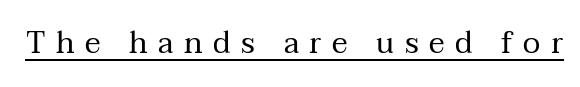
Is this a fixed-width face? No — the glyphs have proportional, varying widths. Caption: face not bold, strokes unweighted. There is plenty of visible air inserted between adjacent glyphs. This sample uses an upright cut, with every glyph sitting square on the baseline. Note: serifs present on the glyphs. Notice how a bar underscores the lettering throughout.
